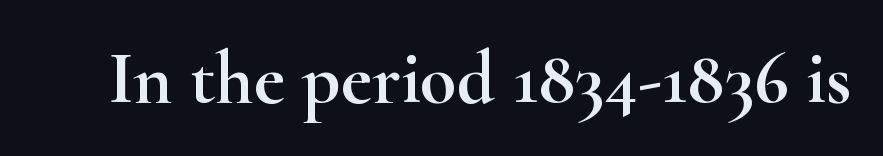
What kind of face is this? One with serifs. When letters stand straight like this, we call the style roman or upright. These lines keep a tight, regular rhythm from letter to letter. Nobody drew a line under any word here. Do the characters align in a grid? No, the font is proportional.
